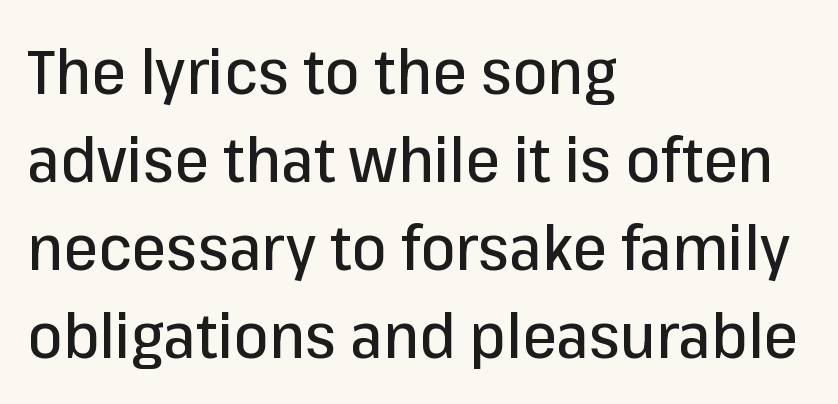
The image shows 62 px sans-serif type, upright; set left-aligned, normal line spacing (1.42x), normal letter spacing, not underlined; low stroke contrast and a medium x-height.
